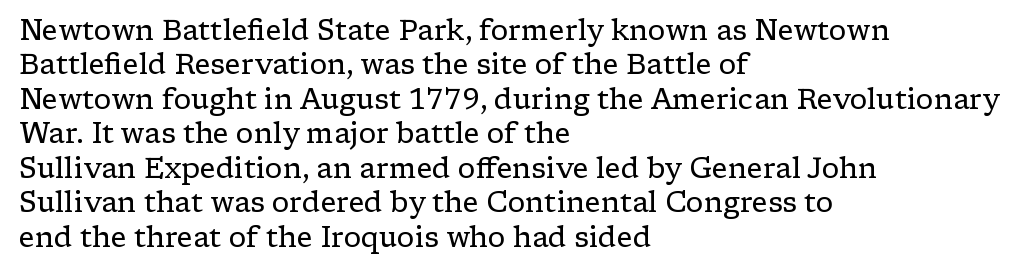
Q: Is the text bold? A: No.
Q: Is the text italic (slanted)? A: No, it is upright.
Q: Is the typeface a serif or a sans-serif typeface? A: Serif.
Q: Is the text underlined? A: No.
Q: How is the paragraph aligned? A: Left-aligned.
Q: Is the spacing between letters normal or unusually wide? A: Normal.
Q: Width (condensed, normal, or wide)? A: Wide.
Q: Stroke contrast? A: Low.
Q: x-height? A: Medium.
Q: Monospaced? A: No.
